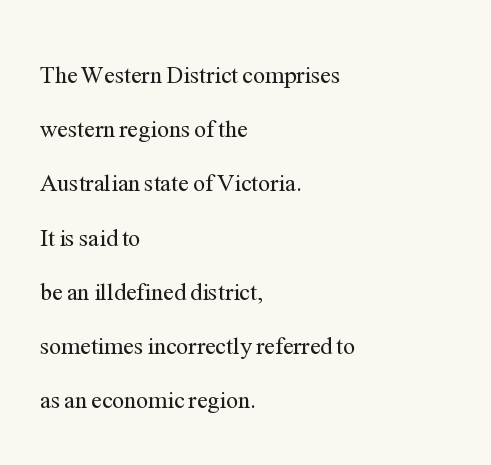
{"italic": "no", "bold": "no", "underline": "no", "align": "left", "line_spacing": "loose", "line_spacing_ratio": 2.26, "letter_spacing": "normal", "letter_spacing_em": 0.0, "glyph_px": 24}
